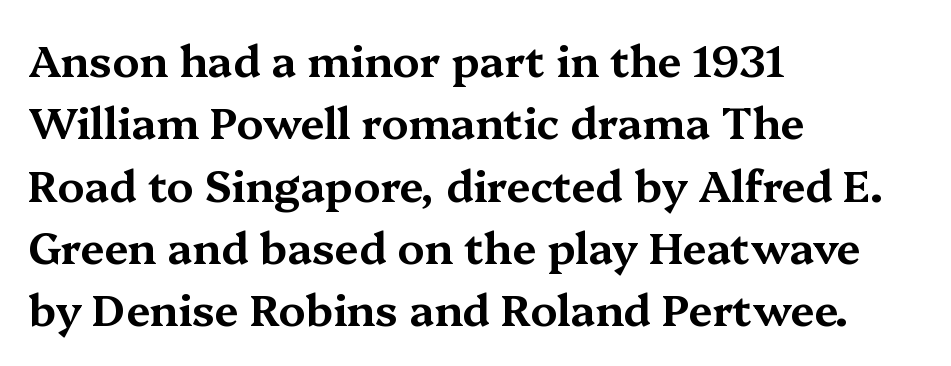
{"serif": "yes", "italic": "no", "width": "wide", "stroke_contrast": "medium", "x_height": "medium", "monospaced": "no", "underline": "no", "align": "left", "line_spacing": "normal", "line_spacing_ratio": 1.45, "letter_spacing": "normal", "letter_spacing_em": 0.0, "glyph_px": 43}
